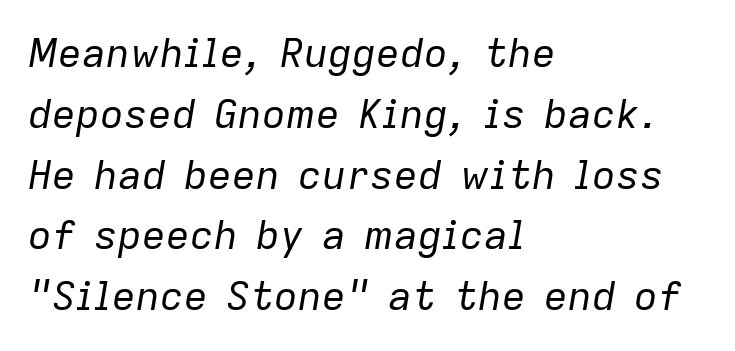
Q: Is the text bold? A: No.
Q: Is the text italic (slanted)? A: Yes, it leans right by about 9 degrees.
Q: Is the text underlined? A: No.
Q: How is the paragraph aligned? A: Left-aligned.
Q: Is the spacing between letters normal or unusually wide? A: Normal.
Q: Is the spacing between lines tight, normal or loose? A: Normal.
Q: Width (condensed, normal, or wide)? A: Normal.
Q: Stroke contrast? A: Low.
Q: x-height? A: Medium.
Q: Monospaced? A: No.
